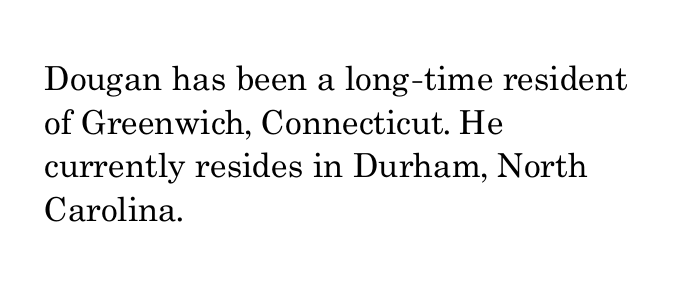
Between one letter and the next there's only the usual sliver of space. The leading is moderate, giving the passage an even texture. Counters stay open thanks to moderate or lighter strokes. Unlike italic type, these characters show no tilt at all.
